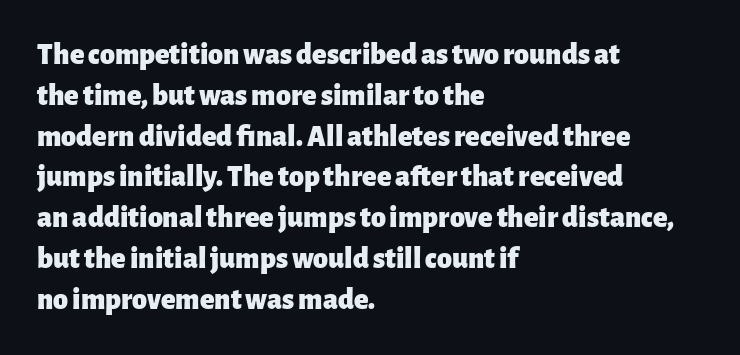
Q: Is the text bold? A: Yes.
Q: Is the text italic (slanted)? A: No, it is upright.
Q: Is the typeface a serif or a sans-serif typeface? A: Sans-serif.
Q: Is the text underlined? A: No.
Q: How is the paragraph aligned? A: Left-aligned.
Q: Is the spacing between letters normal or unusually wide? A: Normal.
Q: Is the spacing between lines tight, normal or loose? A: Normal.
Q: Width (condensed, normal, or wide)? A: Normal.
Q: Stroke contrast? A: Low.
Q: x-height? A: Medium.
Q: Monospaced? A: No.
